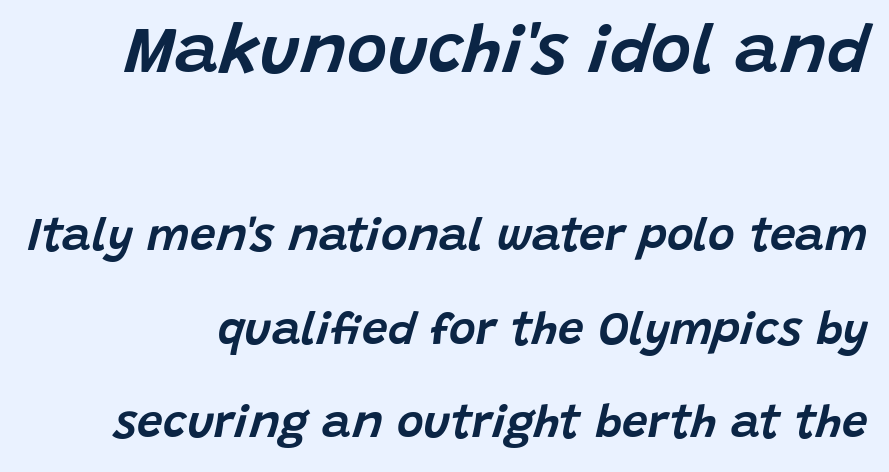
Q: Is the text italic (slanted)? A: Yes, it leans right by about 15 degrees.
Q: Is the text underlined? A: No.
Q: Is the spacing between letters normal or unusually wide? A: Normal.
Q: Is the spacing between lines tight, normal or loose? A: Loose.
Q: Which block of text is set in a larger size, the first (top) or the second (bottom)? A: The first (top) one.
Q: Width (condensed, normal, or wide)? A: Normal.
Q: Stroke contrast? A: Low.
Q: x-height? A: Large.
Q: Monospaced? A: No.
